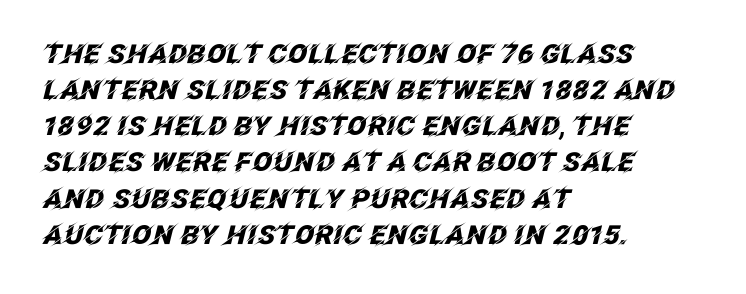
The image shows 26 px bold type, italic (leaning right); set left-aligned, normal line spacing (1.39x), normal letter spacing, not underlined.
